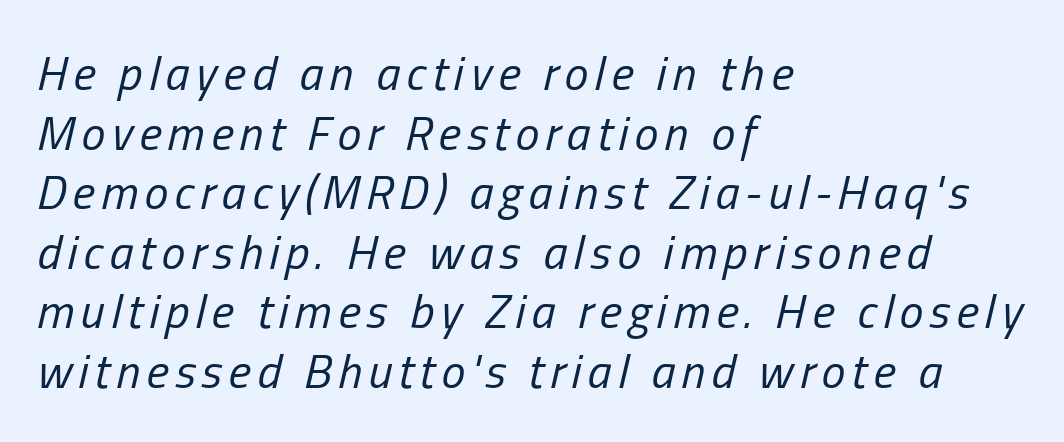
Q: Is the text bold? A: No.
Q: Is the text italic (slanted)? A: Yes, it leans right by about 13 degrees.
Q: Is the text underlined? A: No.
Q: How is the paragraph aligned? A: Left-aligned.
Q: Width (condensed, normal, or wide)? A: Condensed.
Q: Stroke contrast? A: Low.
Q: x-height? A: Medium.
Q: Monospaced? A: No.
